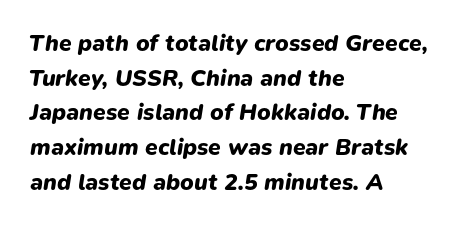
Q: Is the text bold? A: Yes.
Q: Is the text italic (slanted)? A: Yes, it leans right by about 9 degrees.
Q: Is the text underlined? A: No.
Q: How is the paragraph aligned? A: Left-aligned.
Q: Is the spacing between letters normal or unusually wide? A: Normal.
Q: Is the spacing between lines tight, normal or loose? A: Normal.
